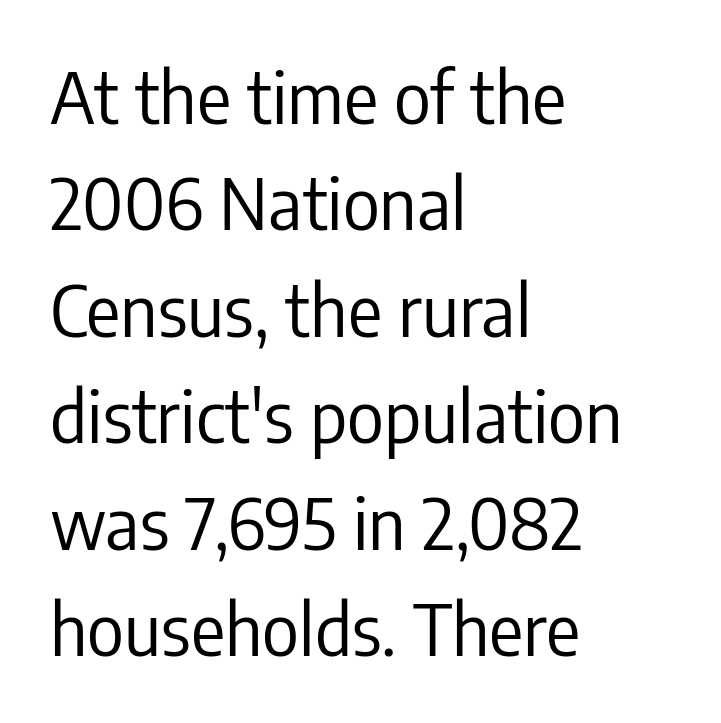
Students, observe: this is what conventionally led text looks like. The passage shown is typed in a proportional face where columns would drift. Bare-footed words on every line. Serifs: no, the terminals of the letterforms are clean. Stem width sits at or under what a default text font uses. The paragraph shown leans on its left margin.
